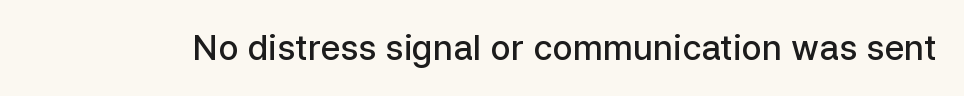
The image shows 34 px semibold sans-serif type, upright; set normal letter spacing, not underlined; low stroke contrast and a medium x-height.
